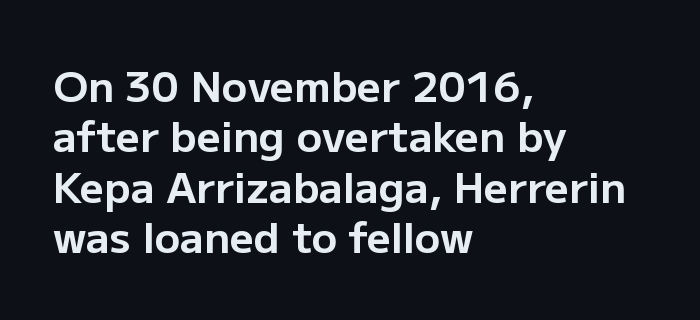
Do the letters lean? They stand straight. Which margin do the lines hug? The left one — the right edge is uneven. The glyphs in this specimen are sans serif. This sample has the flowing, uneven cadence of proportional lettering.
